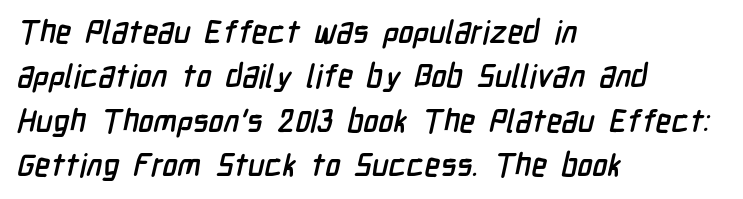
The image shows 32 px condensed sans-serif type; set left-aligned, normal line spacing (1.39x), normal letter spacing, not underlined; low stroke contrast and a medium x-height.
